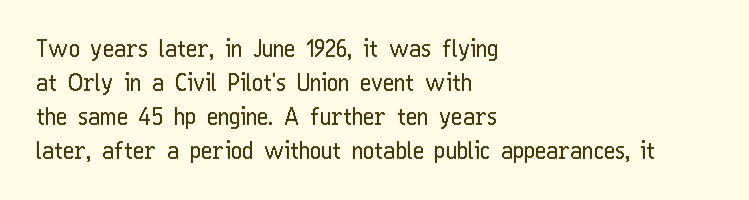
The image shows 24 px text type, upright; set left-aligned, normal line spacing (1.42x), normal letter spacing, not underlined.
